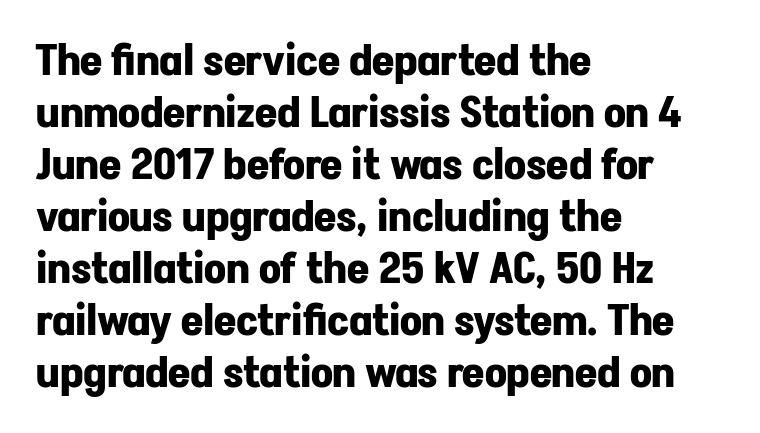
The image shows 43 px bold sans-serif type, upright; set left-aligned, line spacing 1.21x, normal letter spacing, not underlined; low stroke contrast and a medium x-height.
